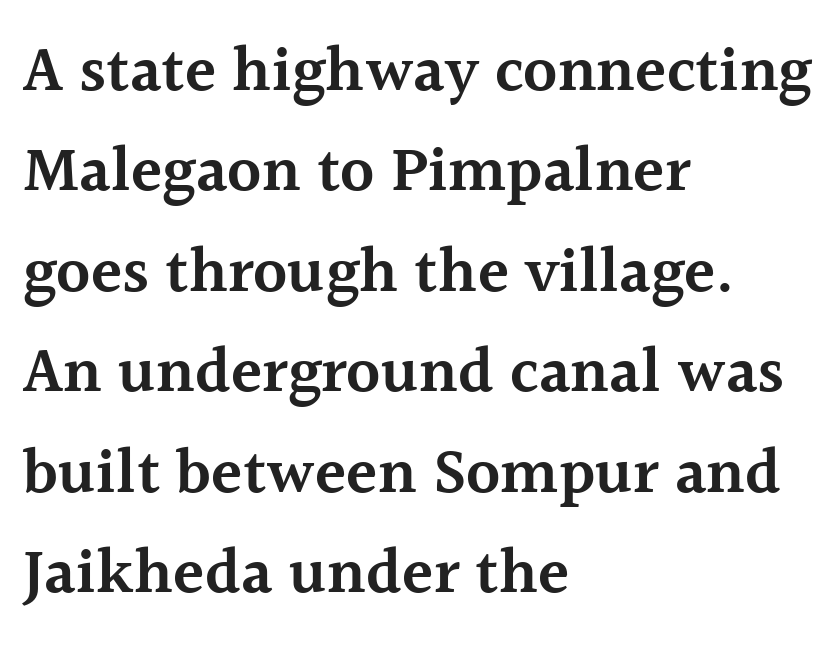
Q: Is the text bold? A: Semi-bold.
Q: Is the text italic (slanted)? A: No, it is upright.
Q: Is the typeface a serif or a sans-serif typeface? A: Serif.
Q: Is the text underlined? A: No.
Q: How is the paragraph aligned? A: Left-aligned.
Q: Is the spacing between letters normal or unusually wide? A: Normal.
Q: Is the spacing between lines tight, normal or loose? A: Normal.
Q: Width (condensed, normal, or wide)? A: Normal.
Q: x-height? A: Medium.
Q: Monospaced? A: No.
